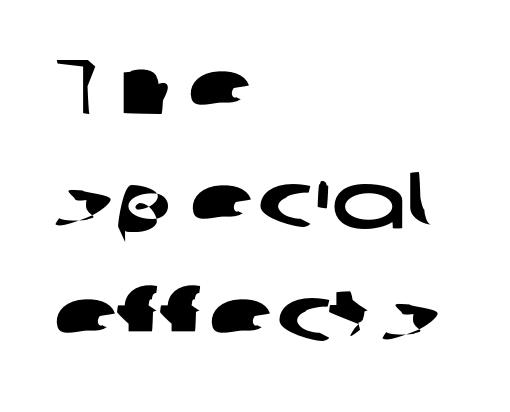
Quick note: underline off. Here the glyphs are tracked normally, forming tight word shapes. The ragged edge is on the right, which tells us the setting is flush left. Each letter's strokes conclude bluntly, with no projecting serifs. This block has exactly the height ordinary leading produces. The rendering uses natural spacing where letterforms have individual widths.
